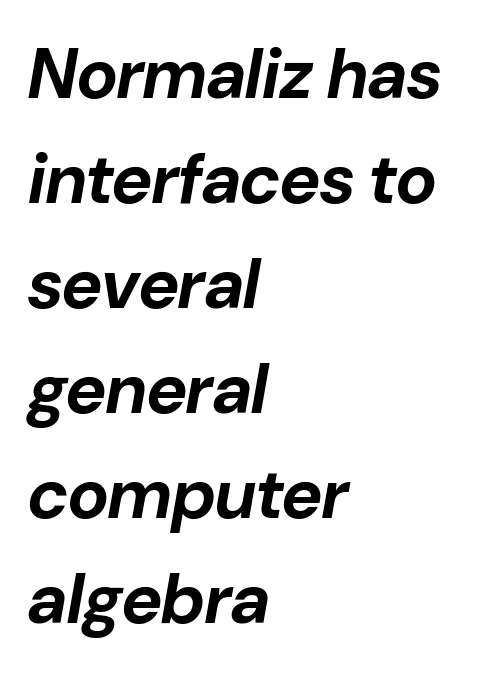
Left-aligned paragraph, ragged on the right. This rendering leaves character spacing at its baseline value. Here the designer chose a conventional face with non-uniform glyph widths. Characters are canted at an angle relative to the baseline's perpendicular. The string is rendered with underlining switched off.
